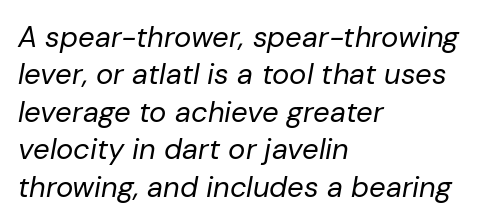
Q: Is the text bold? A: No.
Q: Is the text italic (slanted)? A: Yes, it leans right by about 10 degrees.
Q: Is the text underlined? A: No.
Q: How is the paragraph aligned? A: Left-aligned.
Q: Is the spacing between letters normal or unusually wide? A: Normal.
Q: Is the spacing between lines tight, normal or loose? A: Normal.
Q: Width (condensed, normal, or wide)? A: Normal.
Q: Stroke contrast? A: Low.
Q: x-height? A: Medium.
Q: Monospaced? A: No.
